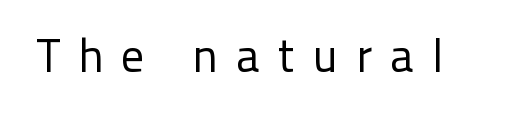
{"serif": "no", "italic": "no", "bold": "no", "weight": "regular", "width": "normal", "stroke_contrast": "low", "x_height": "medium", "monospaced": "no", "underline": "no", "letter_spacing": "wide", "letter_spacing_em": 0.39, "glyph_px": 46}
